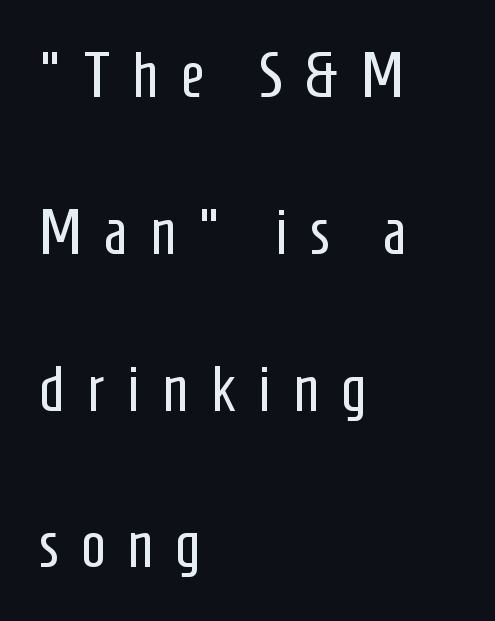
{"serif": "no", "italic": "no", "bold": "no", "weight": "regular", "width": "condensed", "stroke_contrast": "low", "x_height": "medium", "monospaced": "no", "underline": "no", "align": "left", "line_spacing": "loose", "line_spacing_ratio": 2.45, "letter_spacing": "wide", "letter_spacing_em": 0.35, "glyph_px": 64}
